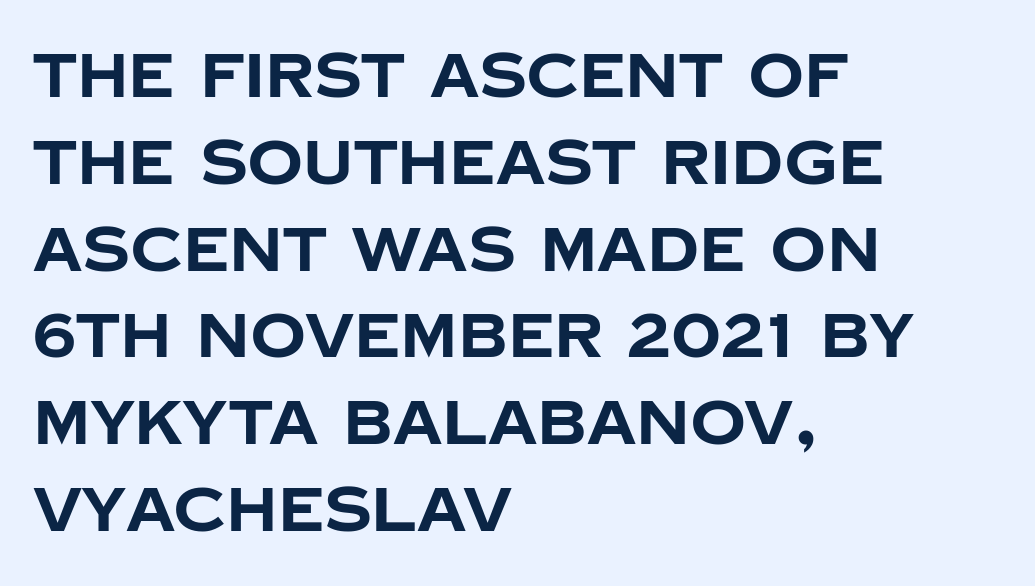
{"serif": "no", "italic": "no", "bold": "yes", "weight": "bold", "width": "normal", "stroke_contrast": "low", "x_height": "large", "monospaced": "no", "underline": "no", "align": "left", "line_spacing": "normal", "line_spacing_ratio": 1.4, "letter_spacing": "normal", "letter_spacing_em": 0.0, "glyph_px": 62}
